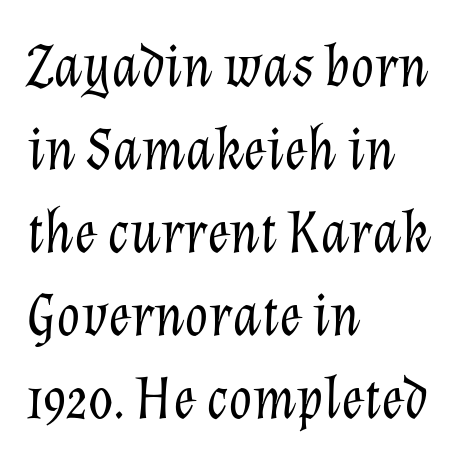
Underline: absent. Characters are canted at an angle relative to the baseline's perpendicular. The rendering uses a moderate line-height, typical for paragraphs. No chunkiness to these letters — they're not bold. Does the copy run flush right? No — it runs flush left. Look at the tracking — it's just the regular setting, nothing added.
